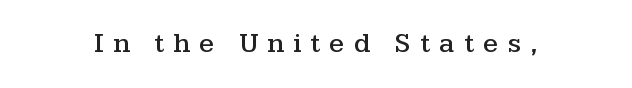
The image shows 28 px wide serif type, upright; set unusually wide letter spacing (+0.33 em), not underlined; medium stroke contrast and a medium x-height.
